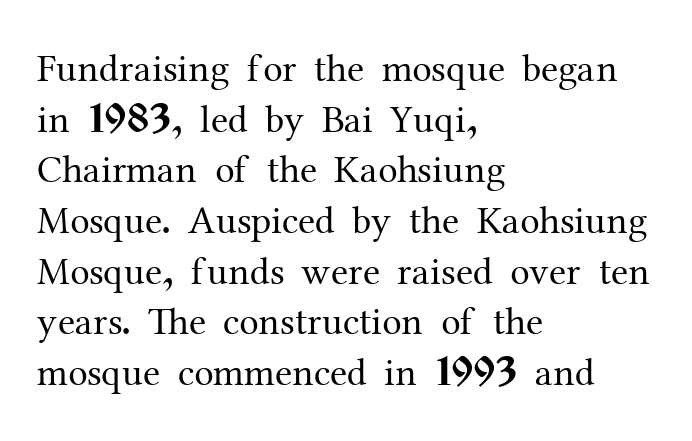
No extra ink here — the face is not bold. Unlike a clean sans, this face finishes its strokes with serifs. Do the characters align in a grid? No, the font is proportional. Does the leading feel generous? No, just average.
